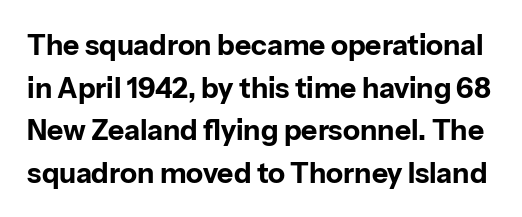
Q: Is the text bold? A: Yes.
Q: Is the text italic (slanted)? A: No, it is upright.
Q: Is the typeface a serif or a sans-serif typeface? A: Sans-serif.
Q: Is the text underlined? A: No.
Q: Is the spacing between letters normal or unusually wide? A: Normal.
Q: Is the spacing between lines tight, normal or loose? A: Normal.
Q: Width (condensed, normal, or wide)? A: Normal.
Q: Stroke contrast? A: Low.
Q: x-height? A: Medium.
Q: Monospaced? A: No.
